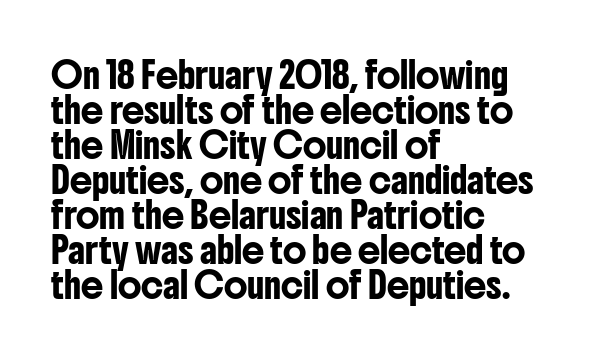
{"italic": "no", "underline": "no", "align": "left", "line_spacing": "normal", "line_spacing_ratio": 1.4, "letter_spacing": "normal", "letter_spacing_em": 0.0, "glyph_px": 25}
